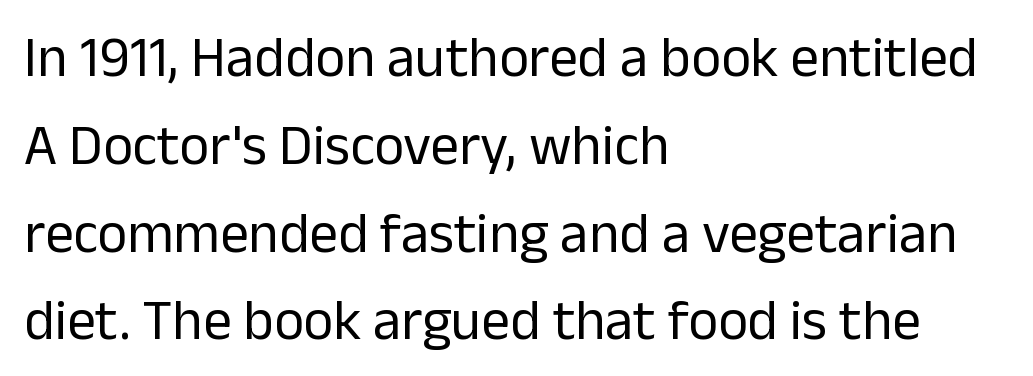
The image shows 57 px regular-weight sans-serif type, upright; set left-aligned, normal line spacing (1.54x), normal letter spacing, not underlined; low stroke contrast and a medium x-height.
